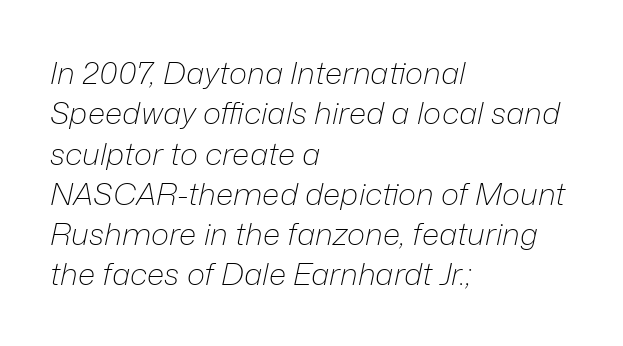
Q: Is the text bold? A: No.
Q: Is the text italic (slanted)? A: Yes, it leans right by about 12 degrees.
Q: Is the text underlined? A: No.
Q: How is the paragraph aligned? A: Left-aligned.
Q: Is the spacing between letters normal or unusually wide? A: Normal.
Q: Is the spacing between lines tight, normal or loose? A: Normal.
Q: Width (condensed, normal, or wide)? A: Normal.
Q: Stroke contrast? A: Low.
Q: x-height? A: Medium.
Q: Monospaced? A: No.
